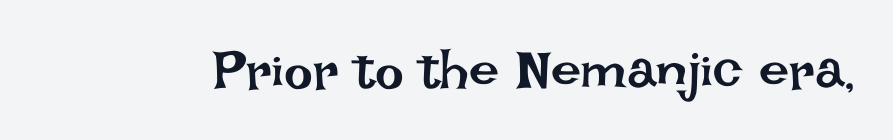
{"italic": "no", "bold": "no", "weight": "regular", "width": "normal", "stroke_contrast": "low", "x_height": "large", "monospaced": "no", "underline": "no", "letter_spacing": "normal", "letter_spacing_em": 0.0, "glyph_px": 54}
